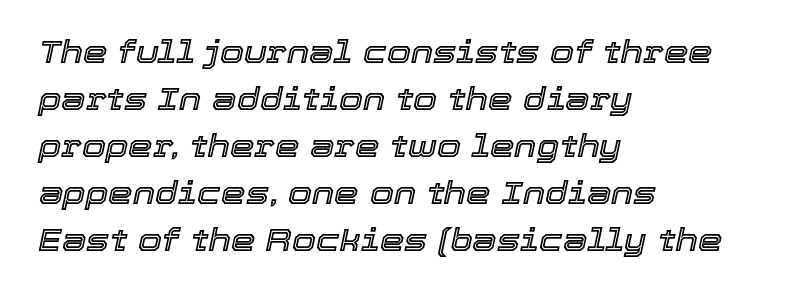
Q: Is the text italic (slanted)? A: Yes, it leans right by about 12 degrees.
Q: Is the text underlined? A: No.
Q: How is the paragraph aligned? A: Left-aligned.
Q: Is the spacing between letters normal or unusually wide? A: Normal.
Q: Is the spacing between lines tight, normal or loose? A: Normal.
Q: Width (condensed, normal, or wide)? A: Normal.
Q: x-height? A: Medium.
Q: Monospaced? A: No.
